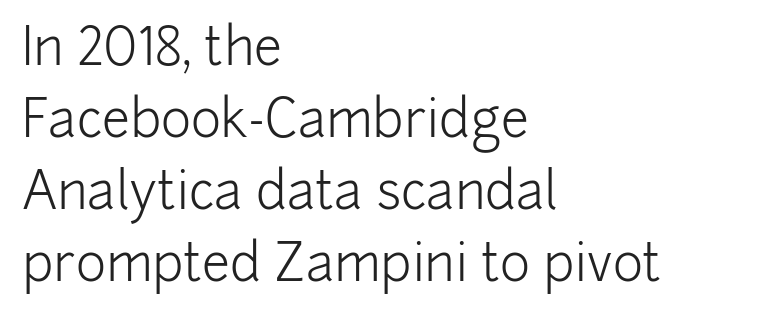
{"serif": "no", "italic": "no", "bold": "no", "weight": "light", "width": "normal", "stroke_contrast": "low", "x_height": "medium", "monospaced": "no", "underline": "no", "align": "left", "line_spacing": "normal", "line_spacing_ratio": 1.41, "letter_spacing": "normal", "letter_spacing_em": 0.0, "glyph_px": 51}
